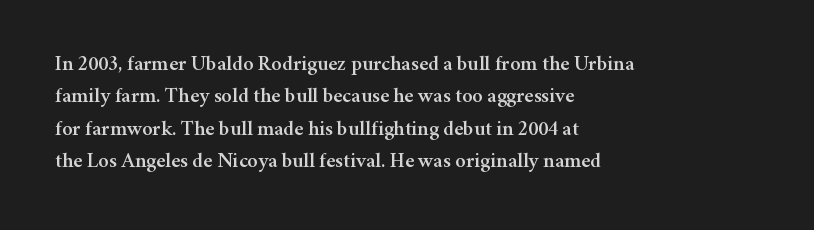
Glyph-to-glyph distance matches everyday printed text. Upright lettering throughout. Notice how descenders clear the ascenders below comfortably — that's standard leading. The strip under each line holds only bare page. Layout note: lines flush left.
